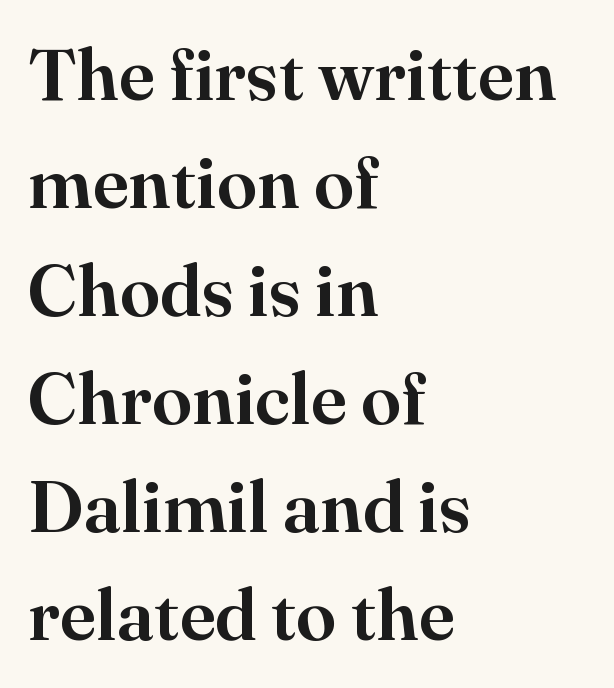
Varying glyph widths throughout — classic text-font behaviour. Old-style or modern, the face here clearly has serifs. This is roman type, the default non-slanted kind. The glyphs are unaccompanied by any horizontal stroke below them.
